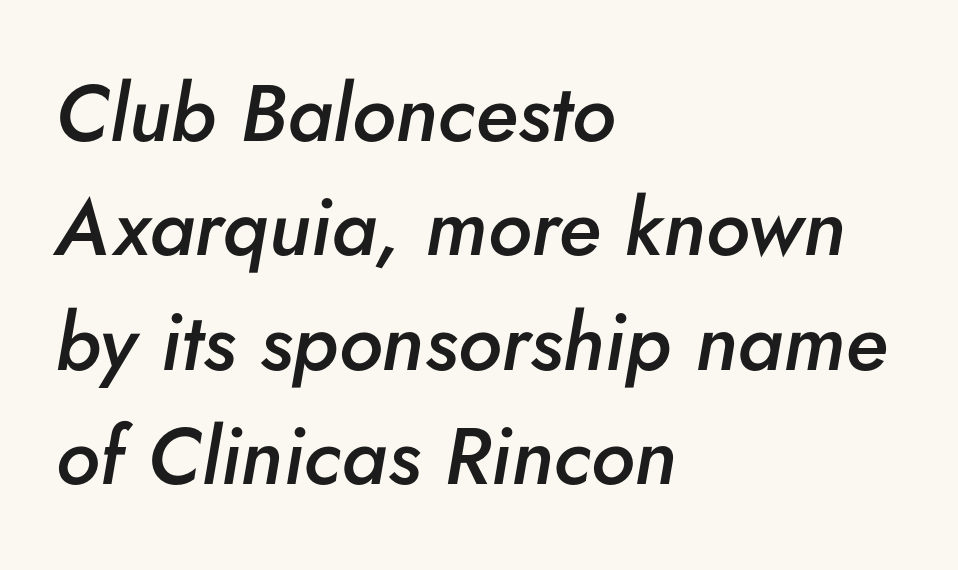
Q: Is the text bold? A: Semi-bold.
Q: Is the text italic (slanted)? A: Yes, it leans right by about 5 degrees.
Q: Is the text underlined? A: No.
Q: How is the paragraph aligned? A: Left-aligned.
Q: Is the spacing between letters normal or unusually wide? A: Normal.
Q: Is the spacing between lines tight, normal or loose? A: Normal.
Q: Width (condensed, normal, or wide)? A: Normal.
Q: Stroke contrast? A: Low.
Q: x-height? A: Small.
Q: Monospaced? A: No.
